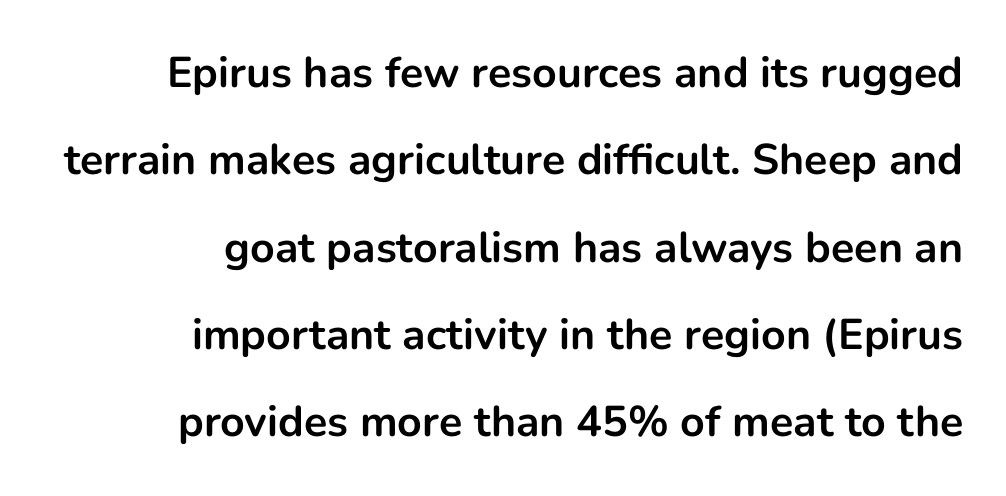
Nobody touched the tracking dial on this one. Think of a printed novel: that variable character pitch is what you see here. Italic: no, the glyphs are upright roman. Rows of type keep a wide berth in the vertical direction.
